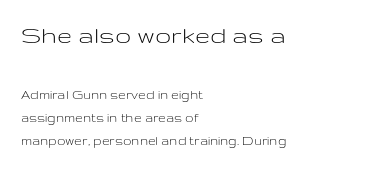
{"italic": "no", "bold": "no", "underline": "no", "align": "left", "line_spacing": "normal", "line_spacing_ratio": 1.65, "letter_spacing": "normal", "letter_spacing_em": 0.0, "larger_block": "first", "size_ratio": 1.93, "glyph_px": 27}
